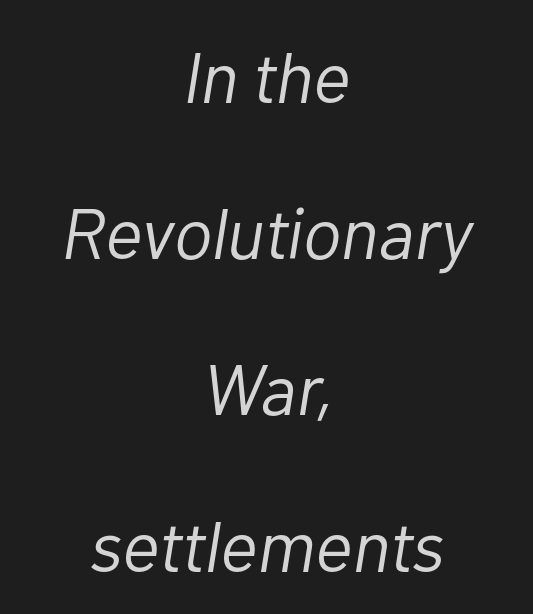
{"italic": "yes", "lean": "right", "slant_degrees": 10, "bold": "no", "weight": "light", "width": "normal", "stroke_contrast": "low", "x_height": "medium", "monospaced": "no", "underline": "no", "align": "center", "line_spacing": "loose", "line_spacing_ratio": 2.17, "letter_spacing": "normal", "letter_spacing_em": 0.0, "glyph_px": 72}
